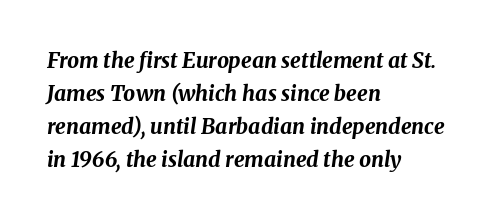
The image shows 21 px bold type, italic (leaning right); set left-aligned, normal line spacing (1.57x), normal letter spacing, not underlined.
